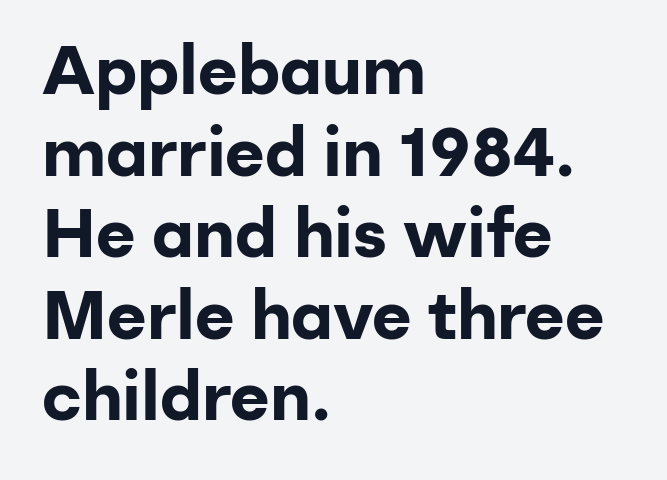
Q: Is the text bold? A: Yes.
Q: Is the text italic (slanted)? A: No, it is upright.
Q: Is the typeface a serif or a sans-serif typeface? A: Sans-serif.
Q: Is the text underlined? A: No.
Q: How is the paragraph aligned? A: Left-aligned.
Q: Is the spacing between letters normal or unusually wide? A: Normal.
Q: Width (condensed, normal, or wide)? A: Normal.
Q: Stroke contrast? A: Low.
Q: x-height? A: Medium.
Q: Monospaced? A: No.
